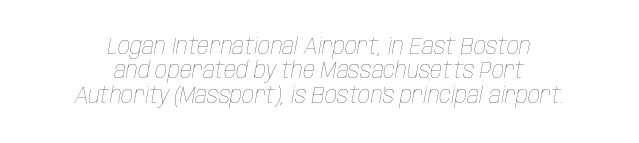
The area under the type is left untouched. The gaps between neighbouring characters are ordinary and unremarkable. The font sits on the lighter half of the weight spectrum, regular included. A typesetter would mark this as italic. The text block is weighted toward neither margin, spreading evenly from the middle. Vertically, the passage feels compressed, each row crowding the next.
